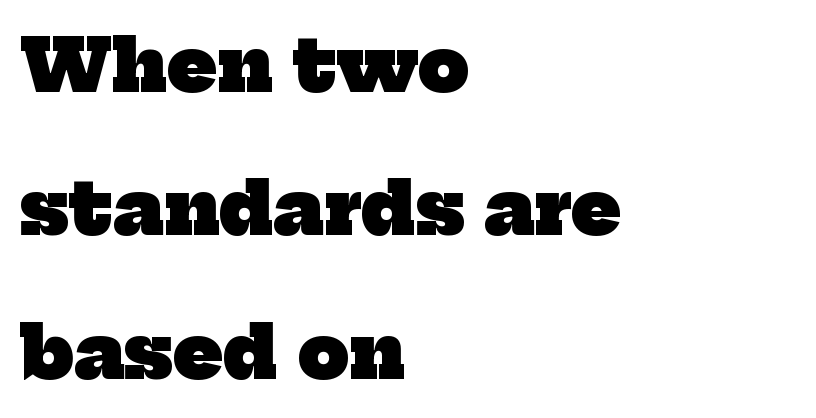
Reading down the column, the eye jumps a long way to each next line. Heavy-handed strokes throughout: this text is bold. The face used here is rendered with its standard letterfit. Varying glyph widths throughout — classic text-font behaviour. The rendering shows small feet on the letterforms — a serif design. Lines of text with bare space underneath.
